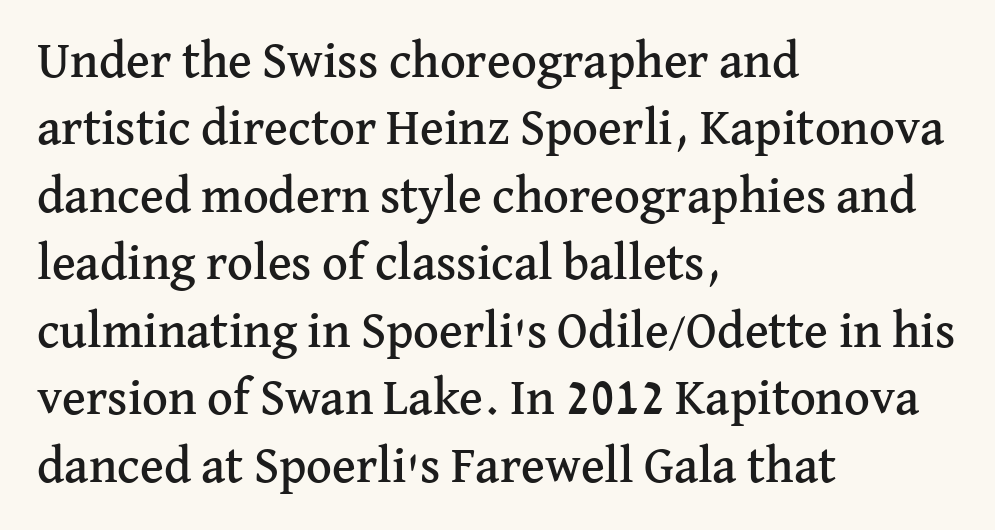
{"serif": "yes", "italic": "no", "width": "normal", "stroke_contrast": "medium", "x_height": "medium", "monospaced": "no", "underline": "no", "align": "left", "line_spacing": "normal", "line_spacing_ratio": 1.35, "letter_spacing": "normal", "letter_spacing_em": 0.0, "glyph_px": 50}
